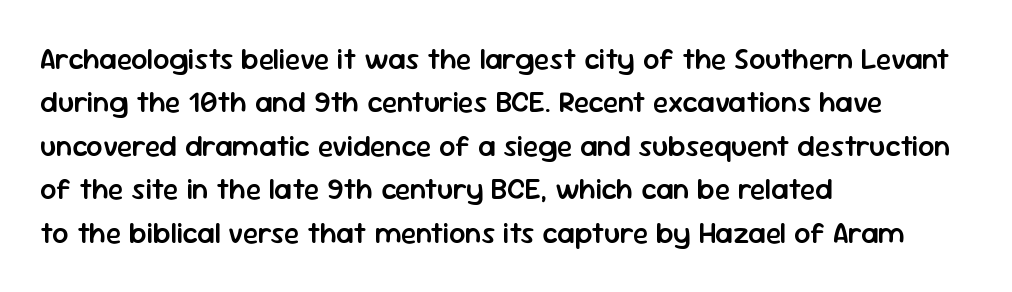
{"serif": "no", "italic": "no", "bold": "semi", "weight": "semibold", "width": "normal", "stroke_contrast": "low", "x_height": "medium", "monospaced": "no", "underline": "no", "align": "left", "line_spacing": "normal", "line_spacing_ratio": 1.5, "letter_spacing": "normal", "letter_spacing_em": 0.0, "glyph_px": 29}
